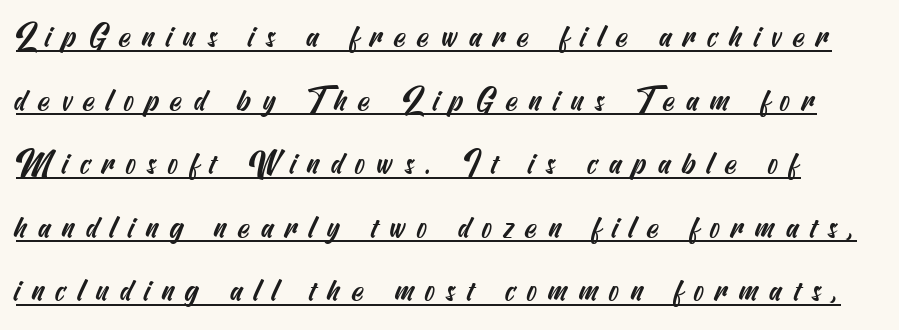
Q: Is the typeface a serif or a sans-serif typeface? A: Sans-serif.
Q: Is the text underlined? A: Yes.
Q: Is the spacing between letters normal or unusually wide? A: Unusually wide.
Q: Is the spacing between lines tight, normal or loose? A: Loose.
Q: Width (condensed, normal, or wide)? A: Condensed.
Q: Stroke contrast? A: Medium.
Q: x-height? A: Small.
